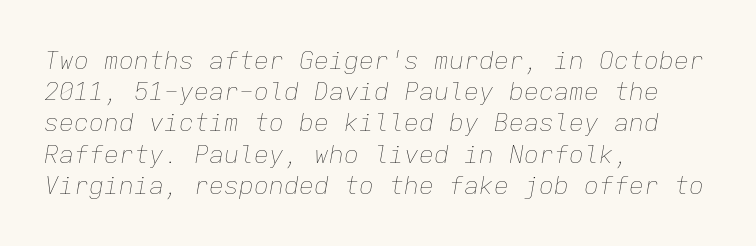
The letterforms sit at book weight or below. The text block is weighted toward the left margin, trailing off unevenly rightward. Reading down the column, the eye jumps a familiar distance to each next line. The foot of each line stays bare and open. Is the type slanted? Yes — the strokes lean at a clear angle. No extra tracking has been applied to these lines.
